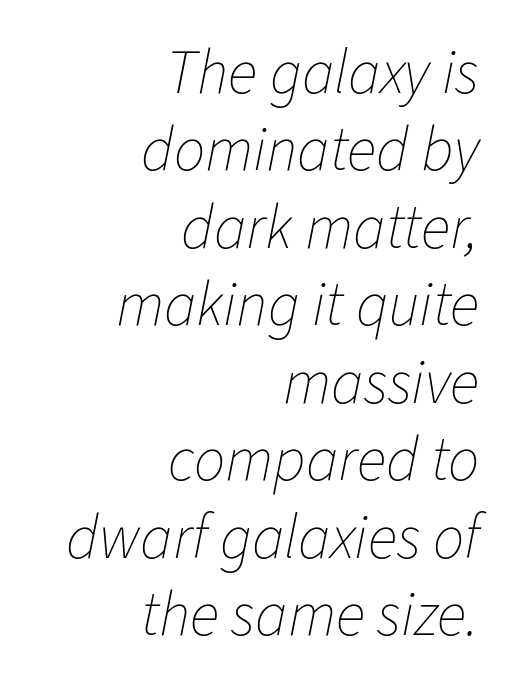
Q: Is the text bold? A: No.
Q: Is the text italic (slanted)? A: Yes, it leans right by about 11 degrees.
Q: Is the text underlined? A: No.
Q: How is the paragraph aligned? A: Right-aligned.
Q: Is the spacing between letters normal or unusually wide? A: Normal.
Q: Is the spacing between lines tight, normal or loose? A: Normal.
Q: Width (condensed, normal, or wide)? A: Normal.
Q: Stroke contrast? A: Low.
Q: x-height? A: Medium.
Q: Monospaced? A: No.
